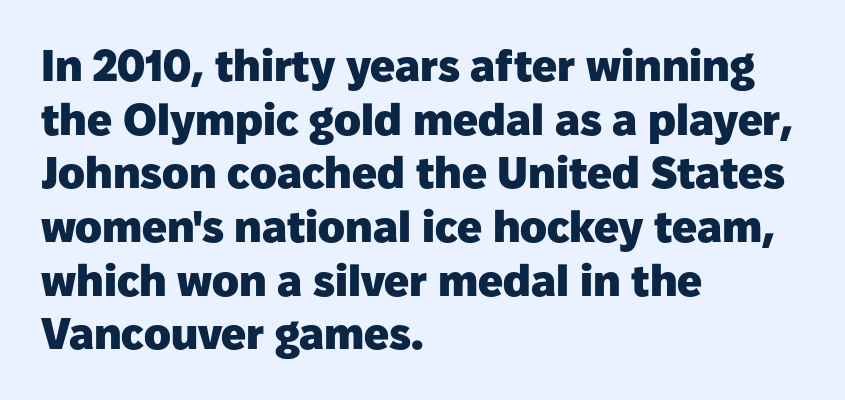
In terms of letterform style, serifs are entirely absent. Bare-footed words on every line. Do the characters align in a grid? No, the font is proportional. This rendering uses left alignment, leaving the right contour irregular.
